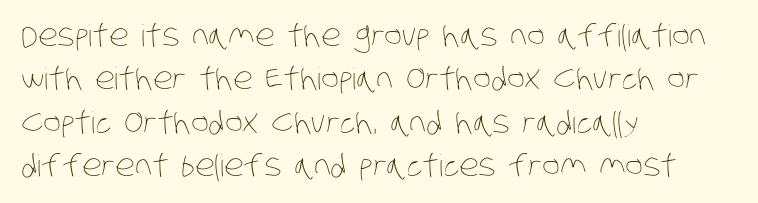
Q: Is the text bold? A: No.
Q: Is the text underlined? A: No.
Q: How is the paragraph aligned? A: Left-aligned.
Q: Is the spacing between letters normal or unusually wide? A: Normal.
Q: Is the spacing between lines tight, normal or loose? A: Normal.
Q: Width (condensed, normal, or wide)? A: Condensed.
Q: Stroke contrast? A: Low.
Q: x-height? A: Large.
Q: Monospaced? A: No.
